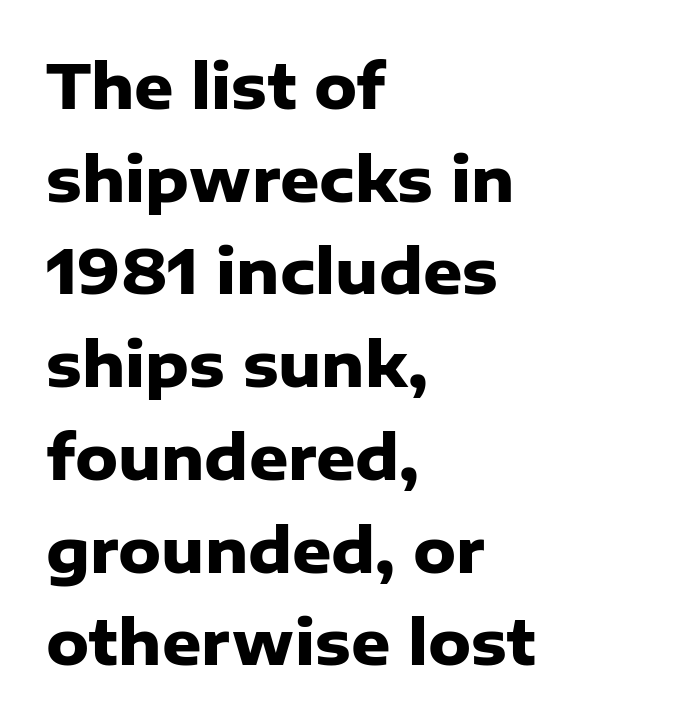
The image shows 61 px heavy sans-serif type, upright; set left-aligned, normal line spacing (1.52x), normal letter spacing, not underlined; low stroke contrast and a medium x-height.
